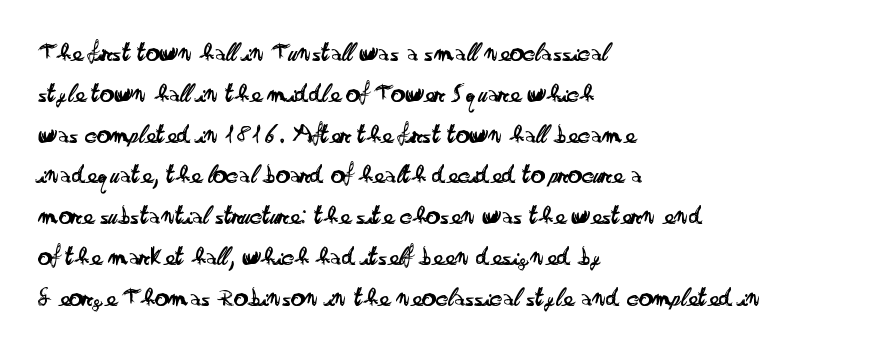
Q: Is the text bold? A: No.
Q: Is the text italic (slanted)? A: No, it is upright.
Q: Is the text underlined? A: No.
Q: How is the paragraph aligned? A: Left-aligned.
Q: Is the spacing between letters normal or unusually wide? A: Normal.
Q: Is the spacing between lines tight, normal or loose? A: Normal.
